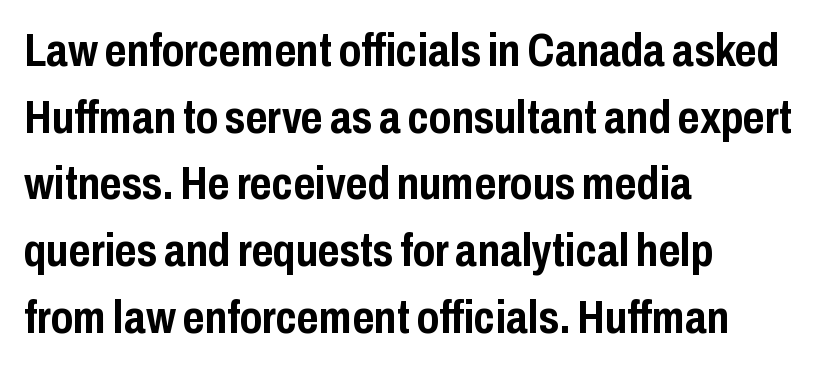
The letters advance in unequal steps, a hallmark of proportional type. Has an underline been added? It has not. Weight check: bold — yes, fully. Look at the tracking — it's just the regular setting, nothing added. The typography opts for an upright posture over an oblique one.
